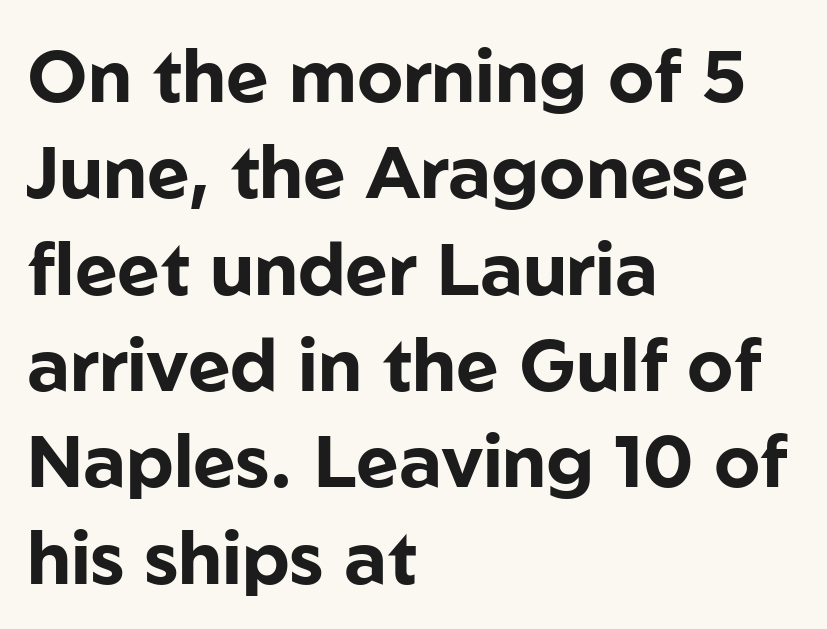
I'd call this a sans setting — the letters go barefoot. Think of a printed novel: that variable character pitch is what you see here. Glance below the letters and you will spot only blank space. Characters remain perfectly vertical along every line.
